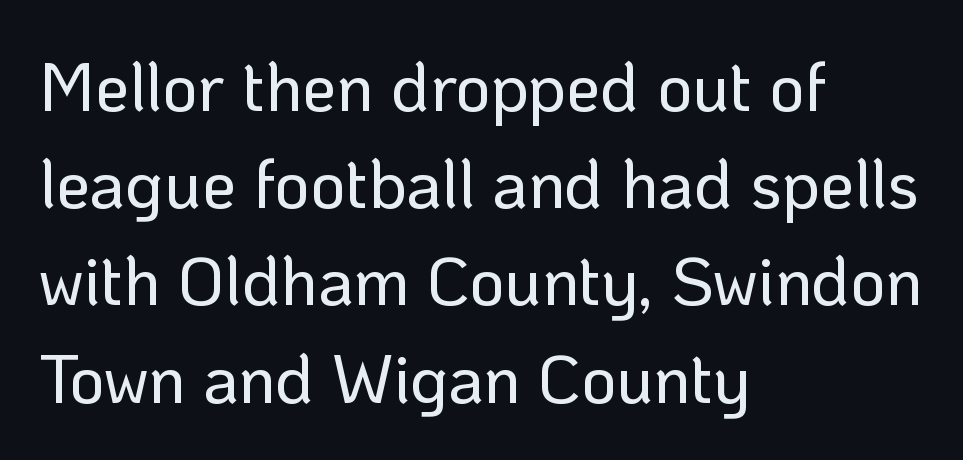
{"serif": "no", "italic": "no", "width": "normal", "stroke_contrast": "low", "x_height": "medium", "monospaced": "no", "underline": "no", "align": "left", "line_spacing": "normal", "line_spacing_ratio": 1.43, "letter_spacing": "normal", "letter_spacing_em": 0.0, "glyph_px": 68}
